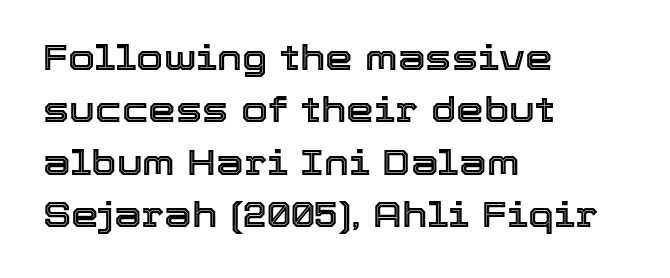
The image shows 35 px text type, upright; set left-aligned, normal line spacing (1.5x), normal letter spacing, not underlined; a medium x-height.
